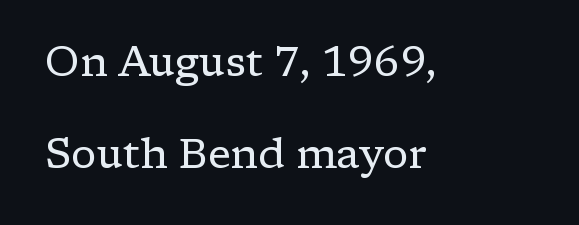
Q: Is the text bold? A: No.
Q: Is the text italic (slanted)? A: No, it is upright.
Q: Is the typeface a serif or a sans-serif typeface? A: Serif.
Q: Is the text underlined? A: No.
Q: How is the paragraph aligned? A: Left-aligned.
Q: Is the spacing between letters normal or unusually wide? A: Normal.
Q: Is the spacing between lines tight, normal or loose? A: Loose.
Q: Width (condensed, normal, or wide)? A: Normal.
Q: Stroke contrast? A: Low.
Q: x-height? A: Medium.
Q: Monospaced? A: No.
